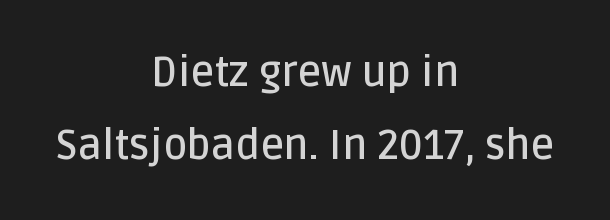
Notice the strokes are somewhat thickened but not fully heavy: this is a semibold. Think of a printed novel: that variable character pitch is what you see here. Each row of text sits above clean, open space. When letters stand straight like this, we call the style roman or upright. Look at the tracking — it's just the regular setting, nothing added.
